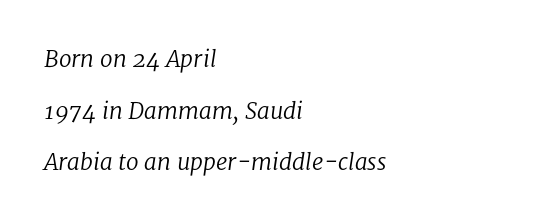
The image shows 23 px text type, italic (leaning right); set left-aligned, loose line spacing (2.25x), normal letter spacing, not underlined.
